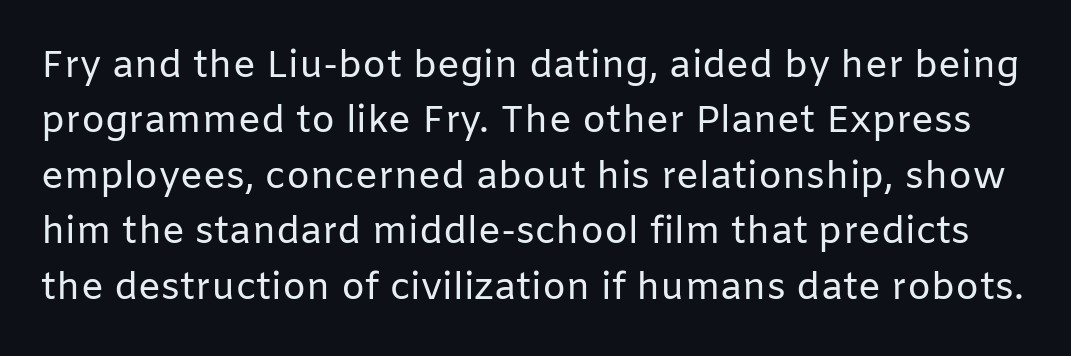
{"serif": "no", "italic": "no", "bold": "no", "weight": "regular", "width": "normal", "stroke_contrast": "low", "x_height": "medium", "monospaced": "no", "underline": "no", "line_spacing": "normal", "line_spacing_ratio": 1.46, "letter_spacing": "normal", "letter_spacing_em": 0.0, "glyph_px": 38}
